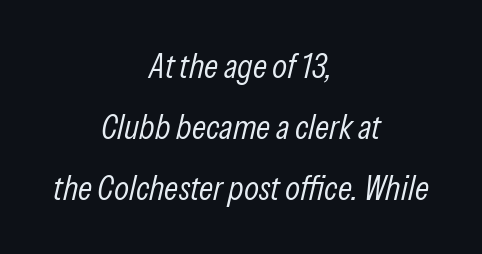
The image shows 35 px light, condensed type, italic (leaning right); set centered, line spacing 1.75x, normal letter spacing, not underlined; low stroke contrast and a medium x-height.
